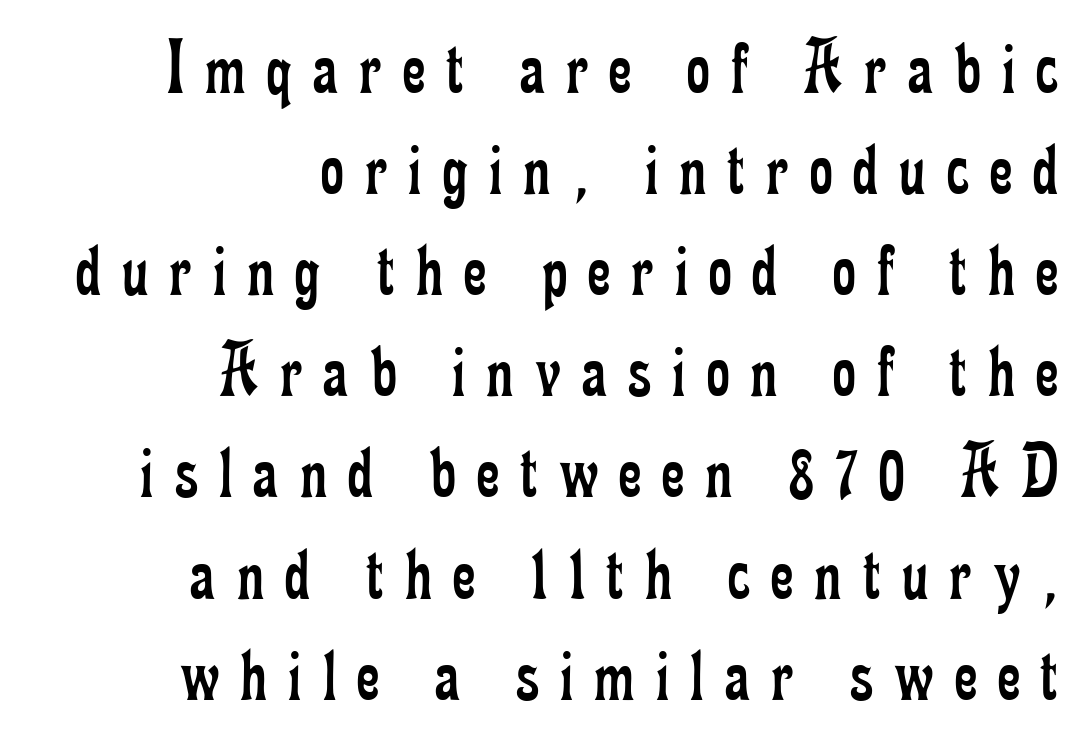
The image shows 79 px regular-weight, condensed serif type, upright; set right-aligned, normal line spacing (1.28x), unusually wide letter spacing (+0.27 em), not underlined; low stroke contrast and a small x-height.
